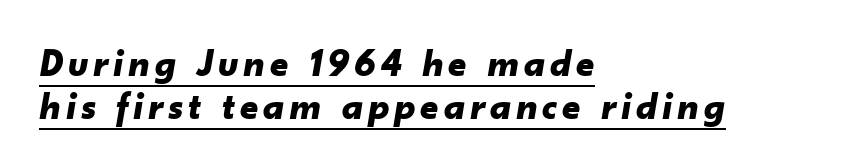
Does the leading feel generous? Not at all — it's pinched. A baseline rule has been typeset under these characters. The whole block is typeset with a tilt. These lines carry a lot of weight — the face is fully bold. A typesetter would call this proportional, since set widths differ per character. Does the copy run flush right? No — it runs flush left.
